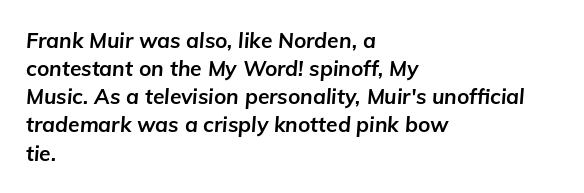
{"italic": "yes", "lean": "right", "slant_degrees": 5, "bold": "yes", "underline": "no", "align": "left", "line_spacing": "normal", "line_spacing_ratio": 1.34, "letter_spacing": "normal", "letter_spacing_em": 0.0, "glyph_px": 21}
